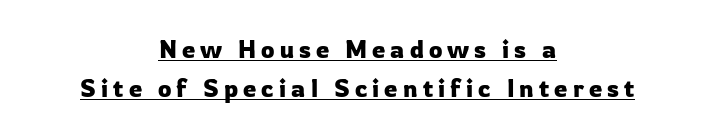
Quick note: interline space is typical. This sample uses expanded letter spacing, leaving extra air between glyphs. Reading down the block, each line starts at a different indent, mirrored at its end. Does the lettering tilt? It doesn't — this is upright. Check the space under the baseline: a stroke is drawn there.
